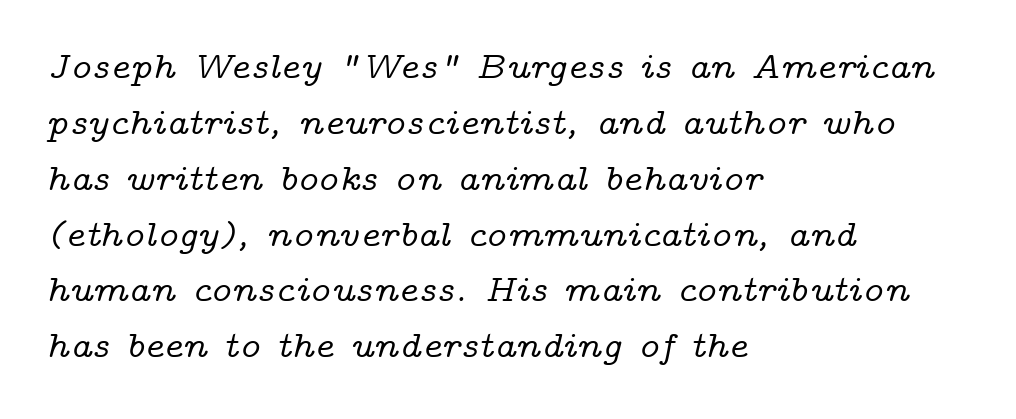
The image shows 37 px wide serif type, italic (leaning right); set left-aligned, normal line spacing (1.51x), normal letter spacing, not underlined; low stroke contrast and a medium x-height.
